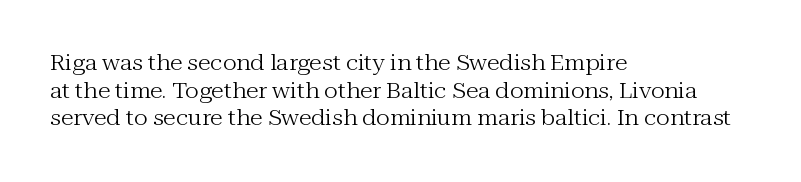
The image shows 21 px text type, upright; set left-aligned, normal line spacing (1.31x), normal letter spacing, not underlined.
